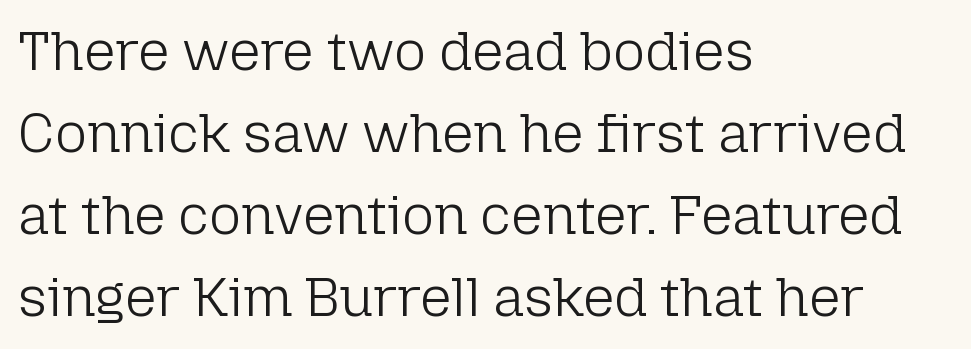
{"serif": "no", "italic": "no", "bold": "no", "weight": "light", "width": "normal", "stroke_contrast": "low", "x_height": "medium", "monospaced": "no", "underline": "no", "align": "left", "line_spacing": "normal", "line_spacing_ratio": 1.49, "letter_spacing": "normal", "letter_spacing_em": 0.0, "glyph_px": 55}
